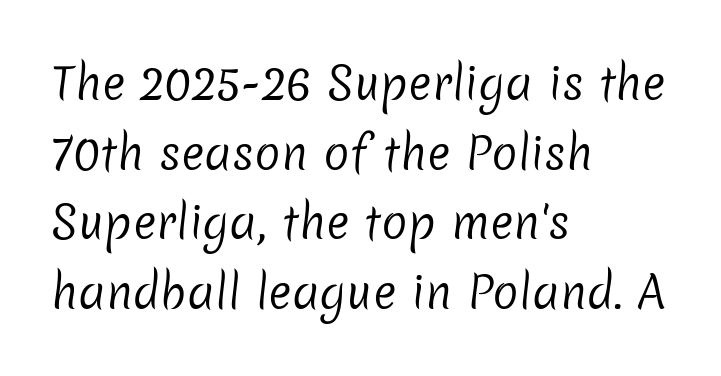
{"serif": "no", "bold": "no", "weight": "regular", "width": "normal", "stroke_contrast": "low", "x_height": "medium", "monospaced": "no", "underline": "no", "align": "left", "line_spacing": "normal", "line_spacing_ratio": 1.58, "letter_spacing": "normal", "letter_spacing_em": 0.0, "glyph_px": 44}
